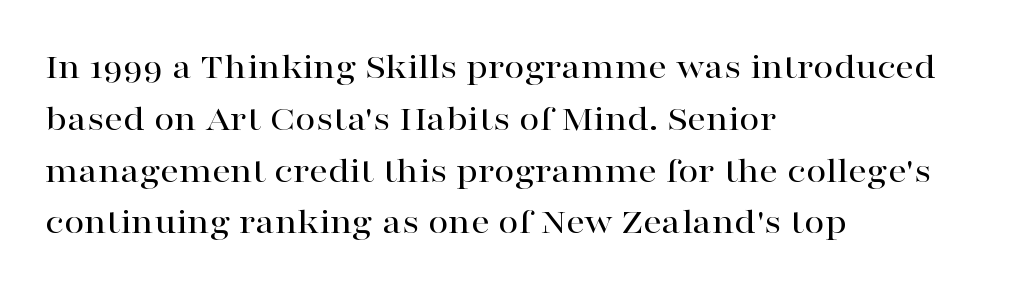
Q: Is the text italic (slanted)? A: No, it is upright.
Q: Is the typeface a serif or a sans-serif typeface? A: Serif.
Q: Is the text underlined? A: No.
Q: How is the paragraph aligned? A: Left-aligned.
Q: Is the spacing between letters normal or unusually wide? A: Normal.
Q: Is the spacing between lines tight, normal or loose? A: Normal.
Q: Width (condensed, normal, or wide)? A: Wide.
Q: Stroke contrast? A: High.
Q: x-height? A: Medium.
Q: Monospaced? A: No.
